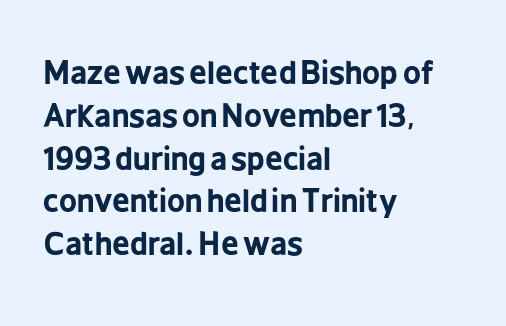
Q: Is the text bold? A: Yes.
Q: Is the text italic (slanted)? A: No, it is upright.
Q: Is the typeface a serif or a sans-serif typeface? A: Sans-serif.
Q: Is the text underlined? A: No.
Q: How is the paragraph aligned? A: Left-aligned.
Q: Is the spacing between letters normal or unusually wide? A: Normal.
Q: Is the spacing between lines tight, normal or loose? A: Normal.
Q: Width (condensed, normal, or wide)? A: Condensed.
Q: Stroke contrast? A: Low.
Q: x-height? A: Medium.
Q: Monospaced? A: No.
